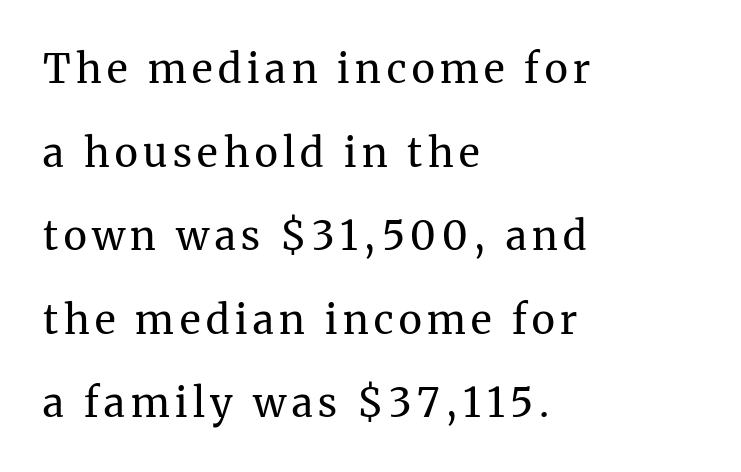
If you drew a ruler down the left edge, every line would touch it. Posture: upright roman. Looks like regular typesetting: each glyph gets only the width it needs. Vertical stems look standard width or narrower in stroke.
